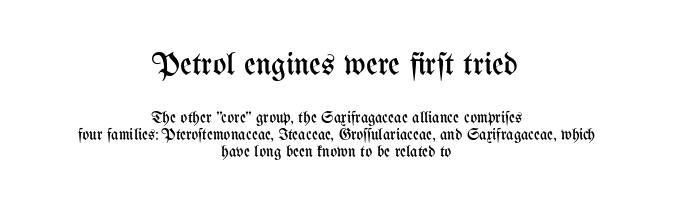
Q: Is the text bold? A: No.
Q: Is the text italic (slanted)? A: No, it is upright.
Q: Is the text underlined? A: No.
Q: How is the paragraph aligned? A: Centered.
Q: Is the spacing between letters normal or unusually wide? A: Normal.
Q: Is the spacing between lines tight, normal or loose? A: Tight.
Q: Which block of text is set in a larger size, the first (top) or the second (bottom)? A: The first (top) one.
Q: Width (condensed, normal, or wide)? A: Condensed.
Q: Stroke contrast? A: Medium.
Q: x-height? A: Medium.
Q: Monospaced? A: No.
